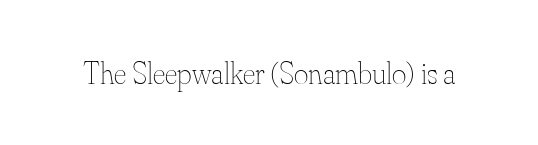
Proportional: the letters do not fall into vertical columns. Weight: regular or lighter. The typography opts for an upright posture over an oblique one. The glyphs are unaccompanied by any horizontal stroke below them. The type is set solid horizontally, with unmodified tracking.
